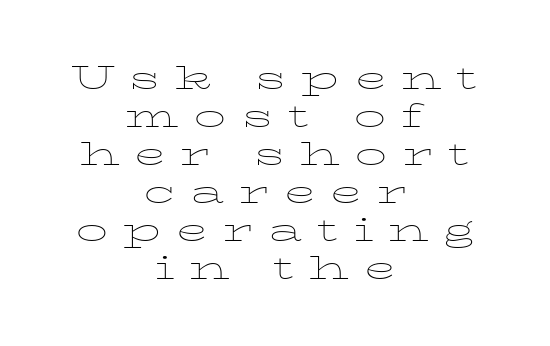
{"serif": "yes", "italic": "no", "bold": "no", "weight": "thin", "width": "wide", "stroke_contrast": "low", "x_height": "medium", "monospaced": "no", "underline": "no", "align": "center", "line_spacing_ratio": 1.19, "letter_spacing": "wide", "letter_spacing_em": 0.46, "glyph_px": 32}
